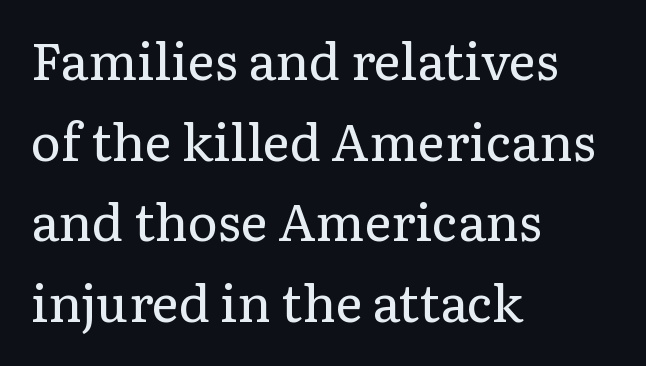
Q: Is the text bold? A: No.
Q: Is the text italic (slanted)? A: No, it is upright.
Q: Is the typeface a serif or a sans-serif typeface? A: Serif.
Q: Is the text underlined? A: No.
Q: How is the paragraph aligned? A: Left-aligned.
Q: Is the spacing between letters normal or unusually wide? A: Normal.
Q: Is the spacing between lines tight, normal or loose? A: Normal.
Q: Width (condensed, normal, or wide)? A: Normal.
Q: Stroke contrast? A: Low.
Q: x-height? A: Medium.
Q: Monospaced? A: No.
